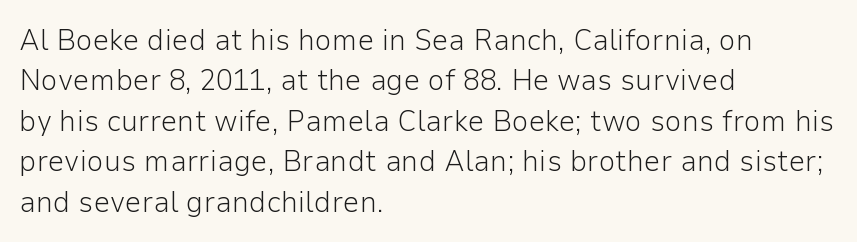
Q: Is the text bold? A: No.
Q: Is the text italic (slanted)? A: No, it is upright.
Q: Is the typeface a serif or a sans-serif typeface? A: Sans-serif.
Q: Is the text underlined? A: No.
Q: How is the paragraph aligned? A: Left-aligned.
Q: Is the spacing between letters normal or unusually wide? A: Normal.
Q: Is the spacing between lines tight, normal or loose? A: Normal.
Q: Width (condensed, normal, or wide)? A: Normal.
Q: Stroke contrast? A: Low.
Q: x-height? A: Medium.
Q: Monospaced? A: No.
